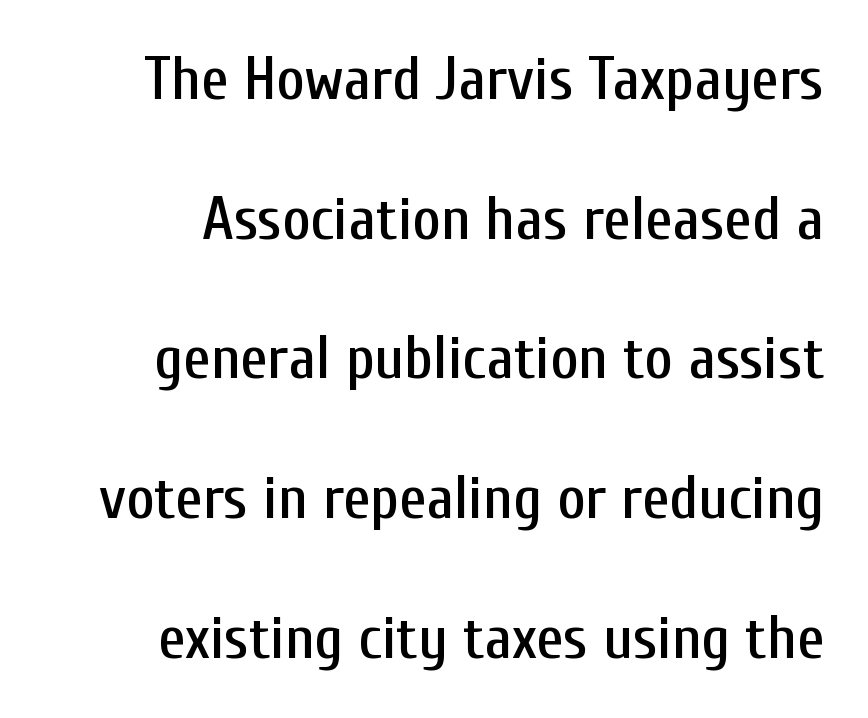
The image shows 61 px condensed sans-serif type, upright; set loose line spacing (2.29x), normal letter spacing, not underlined; low stroke contrast and a medium x-height.
